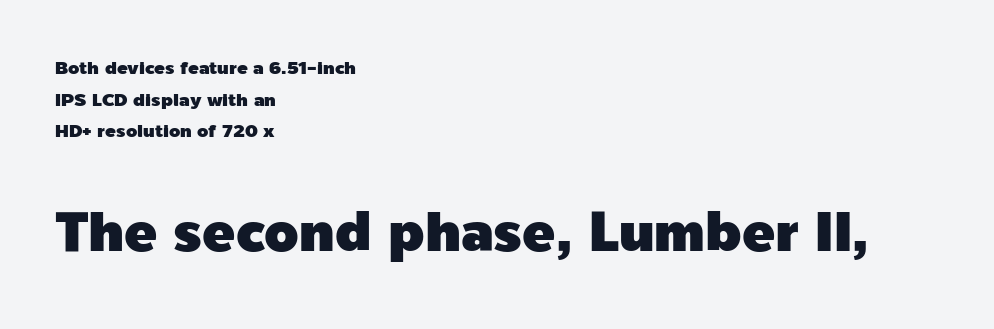
Q: Is the text italic (slanted)? A: No, it is upright.
Q: Is the typeface a serif or a sans-serif typeface? A: Sans-serif.
Q: Is the text underlined? A: No.
Q: How is the paragraph aligned? A: Left-aligned.
Q: Is the spacing between letters normal or unusually wide? A: Normal.
Q: Which block of text is set in a larger size, the first (top) or the second (bottom)? A: The second (bottom) one.
Q: Width (condensed, normal, or wide)? A: Normal.
Q: x-height? A: Medium.
Q: Monospaced? A: No.
